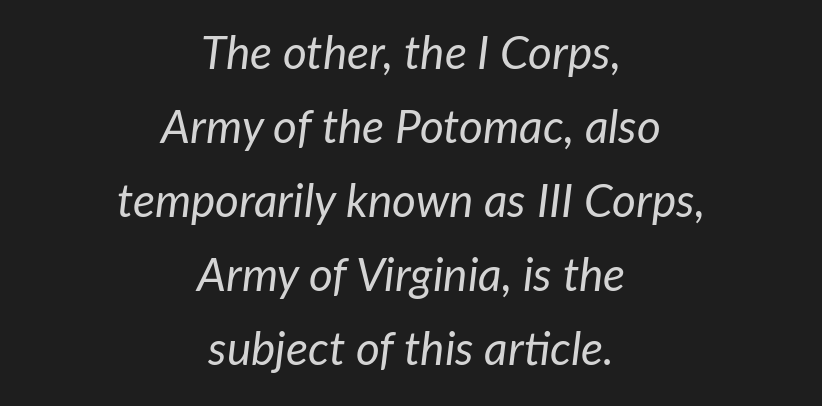
The line-height multiplier appears to be the usual default. Descenders are the only things crossing below the line. Neither beginnings nor endings align; midpoints do. Looks like regular typesetting: each glyph gets only the width it needs. The font's italic variant was chosen for this text.
